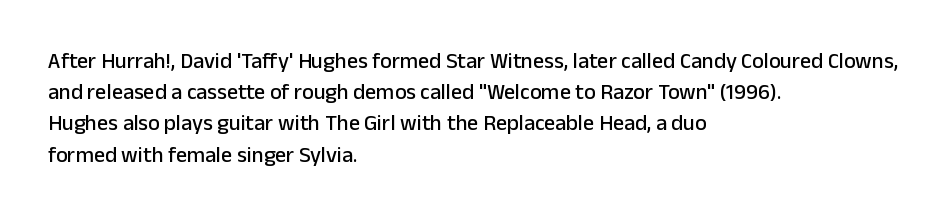
Q: Is the text italic (slanted)? A: No, it is upright.
Q: Is the text underlined? A: No.
Q: How is the paragraph aligned? A: Left-aligned.
Q: Is the spacing between letters normal or unusually wide? A: Normal.
Q: Is the spacing between lines tight, normal or loose? A: Normal.
